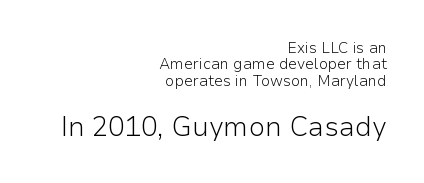
{"italic": "no", "bold": "no", "underline": "no", "align": "right", "line_spacing": "tight", "line_spacing_ratio": 1.09, "letter_spacing": "normal", "letter_spacing_em": 0.0, "larger_block": "second", "size_ratio": 1.8, "glyph_px": 27}
